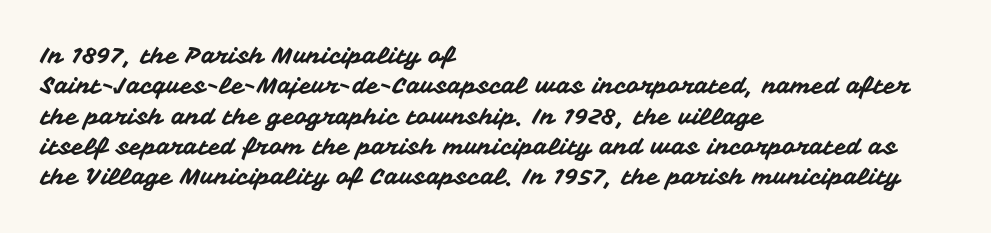
The image shows 23 px text type; set left-aligned, normal line spacing (1.32x), normal letter spacing, not underlined.
